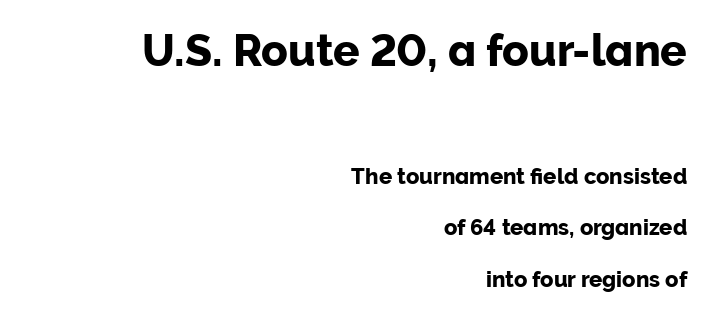
This sample has the flowing, uneven cadence of proportional lettering. Descender tails drop into unmarked territory. The glyphs in this specimen are sans serif. The lines are spread far apart with generous leading. A typesetter would call this zero additional tracking.
